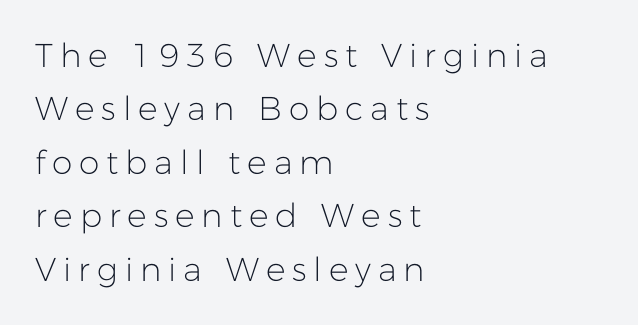
In terms of leading, this rendering sits right in the middle. Each line starts at the same left margin while the right side varies. These lines are rendered in a variable-pitch font. The type is letterspaced generously, with wide tracking.
